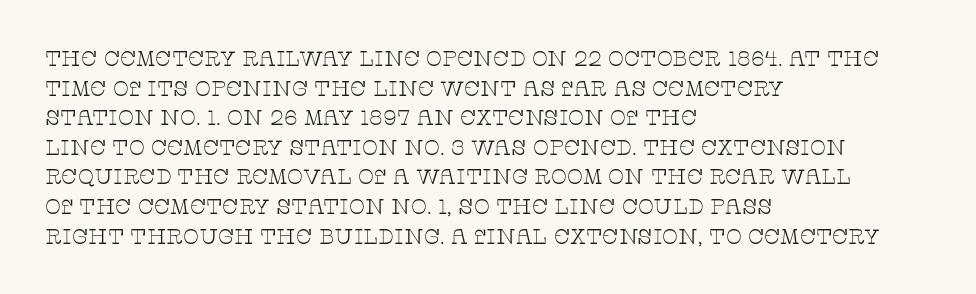
The image shows 21 px text type, upright; set left-aligned, normal line spacing (1.41x), normal letter spacing, not underlined.
